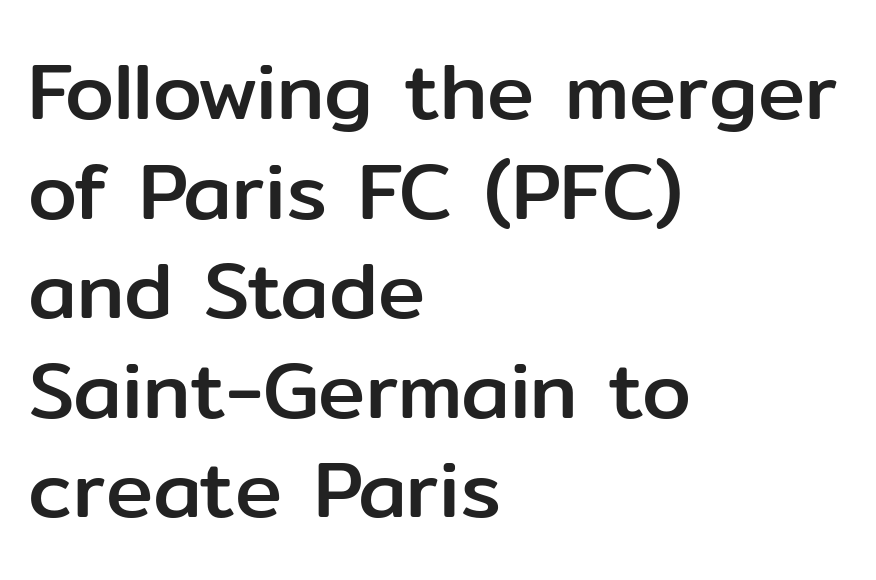
Tall strokes in this sample are plumb rather than angled. This sample keeps an unexceptional amount of space between lines. Lines of text with bare space underneath. Each letter's strokes conclude bluntly, with no projecting serifs.
